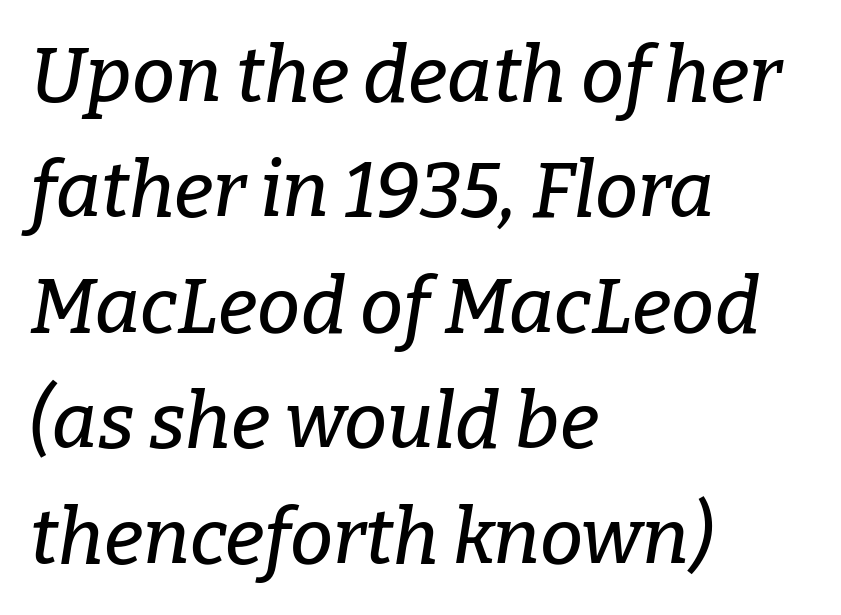
{"serif": "yes", "italic": "yes", "lean": "right", "slant_degrees": 9, "width": "normal", "stroke_contrast": "low", "x_height": "medium", "monospaced": "no", "underline": "no", "align": "left", "line_spacing": "normal", "line_spacing_ratio": 1.5, "letter_spacing": "normal", "letter_spacing_em": 0.0, "glyph_px": 77}
